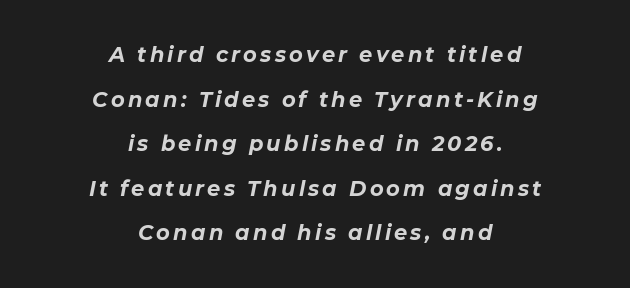
The image shows 21 px bold type, italic (leaning right); set centered, loose line spacing (2.12x), not underlined.
